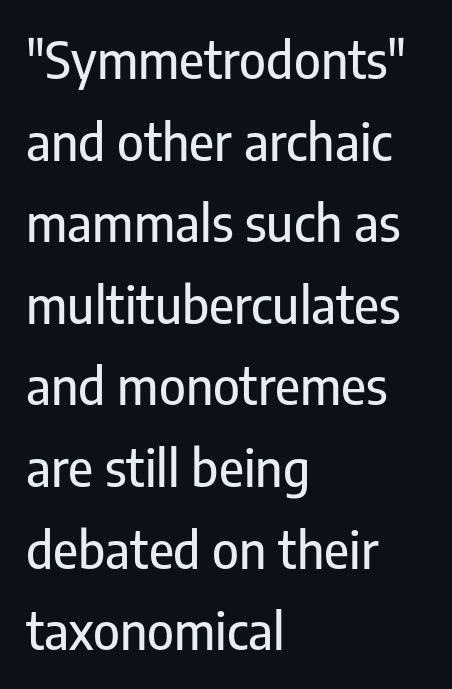
These lines are composed in type without serifs. The designer left line spacing at the default. Quick note: not italic, upright. Note the varied advance widths — an 'i' is clearly narrower than an 'm'. Descenders hang freely into open space. This rendering leaves character spacing at its baseline value.
